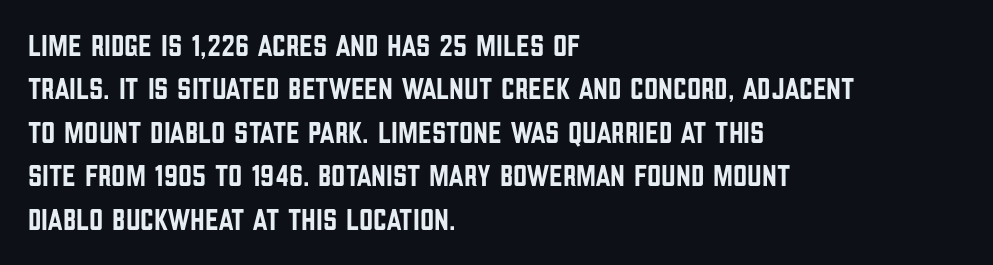
Q: Is the text italic (slanted)? A: No, it is upright.
Q: Is the typeface a serif or a sans-serif typeface? A: Sans-serif.
Q: Is the text underlined? A: No.
Q: How is the paragraph aligned? A: Left-aligned.
Q: Is the spacing between letters normal or unusually wide? A: Normal.
Q: Is the spacing between lines tight, normal or loose? A: Normal.
Q: Width (condensed, normal, or wide)? A: Condensed.
Q: Stroke contrast? A: Low.
Q: x-height? A: Large.
Q: Monospaced? A: No.
